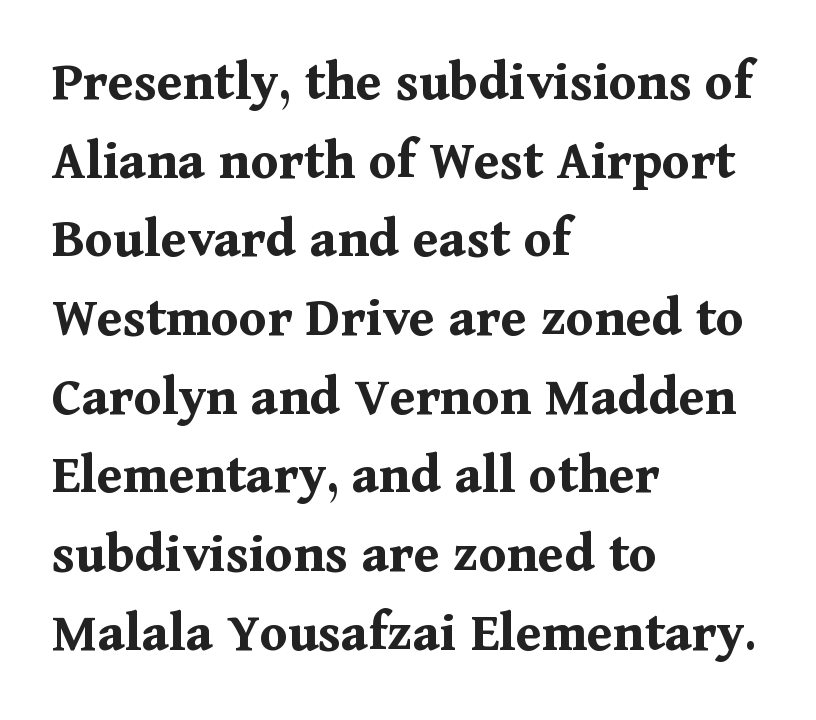
Underlining? Definitely not there. The rendering shows small feet on the letterforms — a serif design. Inter-character spacing is left at the font's built-in metrics. The typesetter chose a ragged-right arrangement here.
